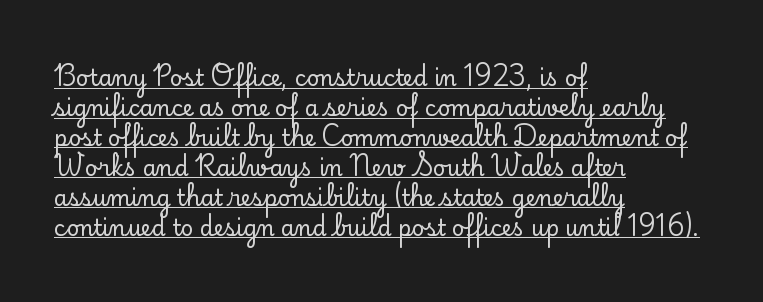
The image shows 22 px text type, upright; set left-aligned, normal line spacing (1.36x), normal letter spacing, underlined.
